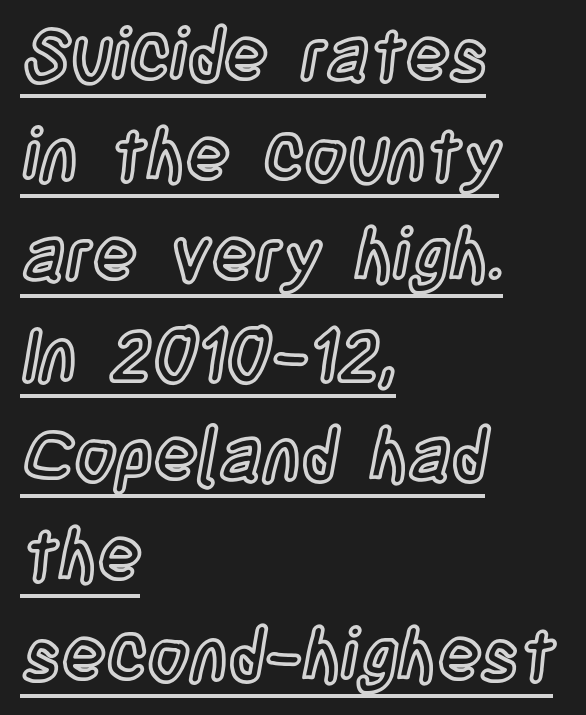
The image shows 73 px condensed type; set left-aligned, normal line spacing (1.37x), normal letter spacing, underlined; a large x-height.
